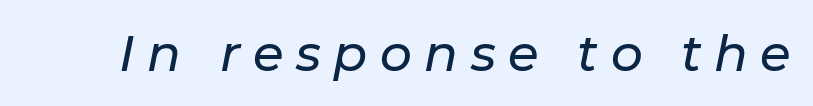
{"italic": "yes", "lean": "right", "slant_degrees": 11, "width": "normal", "stroke_contrast": "low", "x_height": "medium", "monospaced": "no", "underline": "no", "letter_spacing": "wide", "letter_spacing_em": 0.25, "glyph_px": 50}
